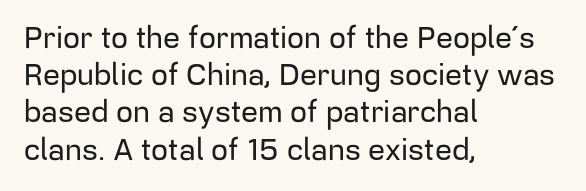
Q: Is the text italic (slanted)? A: No, it is upright.
Q: Is the typeface a serif or a sans-serif typeface? A: Sans-serif.
Q: Is the text underlined? A: No.
Q: How is the paragraph aligned? A: Left-aligned.
Q: Is the spacing between letters normal or unusually wide? A: Normal.
Q: Width (condensed, normal, or wide)? A: Normal.
Q: Stroke contrast? A: Low.
Q: x-height? A: Medium.
Q: Monospaced? A: No.
